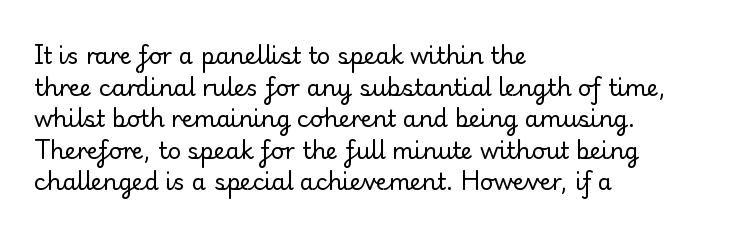
Q: Is the text bold? A: No.
Q: Is the text italic (slanted)? A: No, it is upright.
Q: Is the text underlined? A: No.
Q: How is the paragraph aligned? A: Left-aligned.
Q: Is the spacing between letters normal or unusually wide? A: Normal.
Q: Is the spacing between lines tight, normal or loose? A: Normal.
